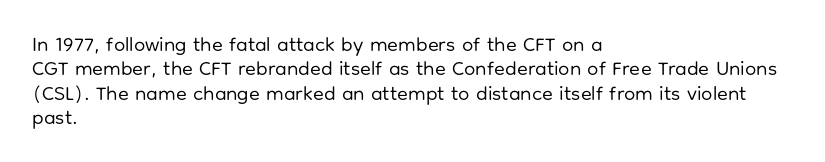
Q: Is the text bold? A: No.
Q: Is the text italic (slanted)? A: No, it is upright.
Q: Is the text underlined? A: No.
Q: How is the paragraph aligned? A: Left-aligned.
Q: Is the spacing between letters normal or unusually wide? A: Normal.
